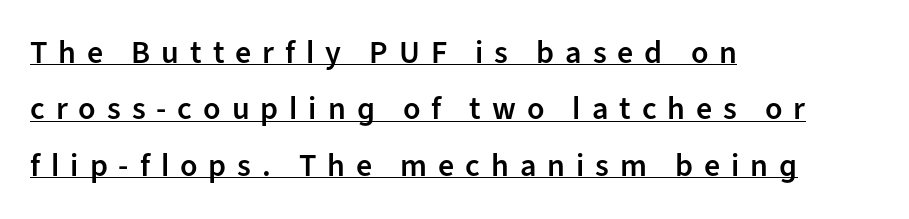
{"serif": "no", "italic": "no", "bold": "semi", "weight": "semibold", "width": "normal", "stroke_contrast": "low", "x_height": "medium", "monospaced": "no", "underline": "yes", "align": "left", "line_spacing_ratio": 1.76, "letter_spacing": "wide", "letter_spacing_em": 0.34, "glyph_px": 32}
